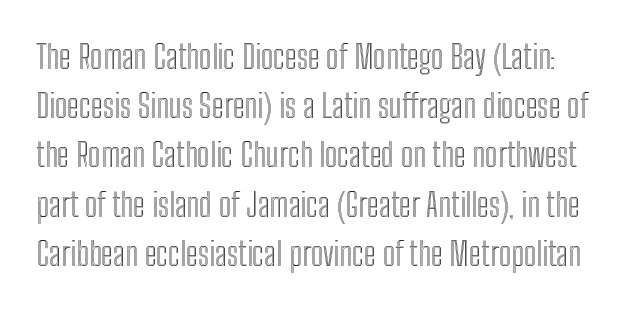
{"italic": "no", "width": "condensed", "x_height": "medium", "monospaced": "no", "underline": "no", "line_spacing": "normal", "line_spacing_ratio": 1.49, "letter_spacing": "normal", "letter_spacing_em": 0.0, "glyph_px": 33}
